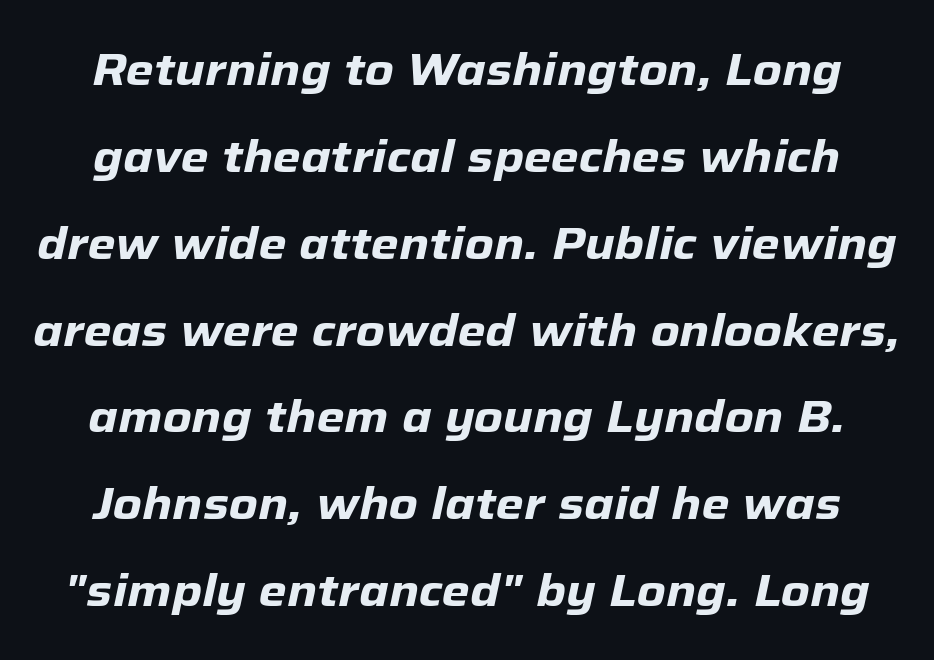
It's the slanting kind of type. Plenty of ink on the page — the face is bold. Nobody drew a line under any word here. Tracking value appears to be zero — textbook default spacing. Loosely led — the rows are spread out.
